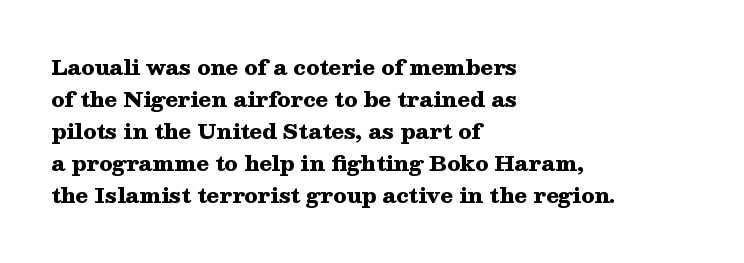
The image shows 21 px bold type, upright; set left-aligned, normal line spacing (1.52x), normal letter spacing, not underlined.
